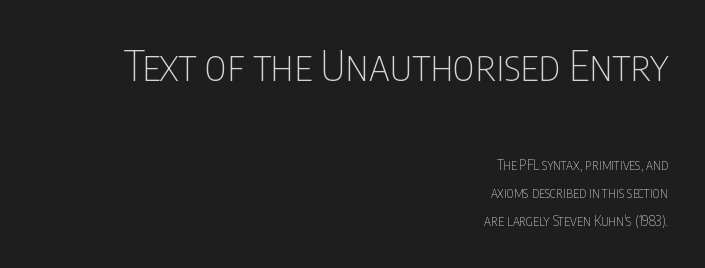
Q: Is the text bold? A: No.
Q: Is the text italic (slanted)? A: No, it is upright.
Q: Is the typeface a serif or a sans-serif typeface? A: Sans-serif.
Q: Is the text underlined? A: No.
Q: How is the paragraph aligned? A: Right-aligned.
Q: Is the spacing between letters normal or unusually wide? A: Normal.
Q: Is the spacing between lines tight, normal or loose? A: Loose.
Q: Which block of text is set in a larger size, the first (top) or the second (bottom)? A: The first (top) one.
Q: Width (condensed, normal, or wide)? A: Condensed.
Q: Stroke contrast? A: Low.
Q: x-height? A: Large.
Q: Monospaced? A: No.
